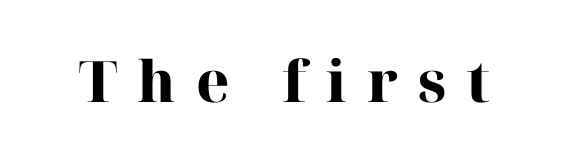
Q: Is the text bold? A: Yes.
Q: Is the text italic (slanted)? A: No, it is upright.
Q: Is the typeface a serif or a sans-serif typeface? A: Serif.
Q: Is the text underlined? A: No.
Q: Is the spacing between letters normal or unusually wide? A: Unusually wide.
Q: Width (condensed, normal, or wide)? A: Normal.
Q: Stroke contrast? A: High.
Q: x-height? A: Medium.
Q: Monospaced? A: No.
